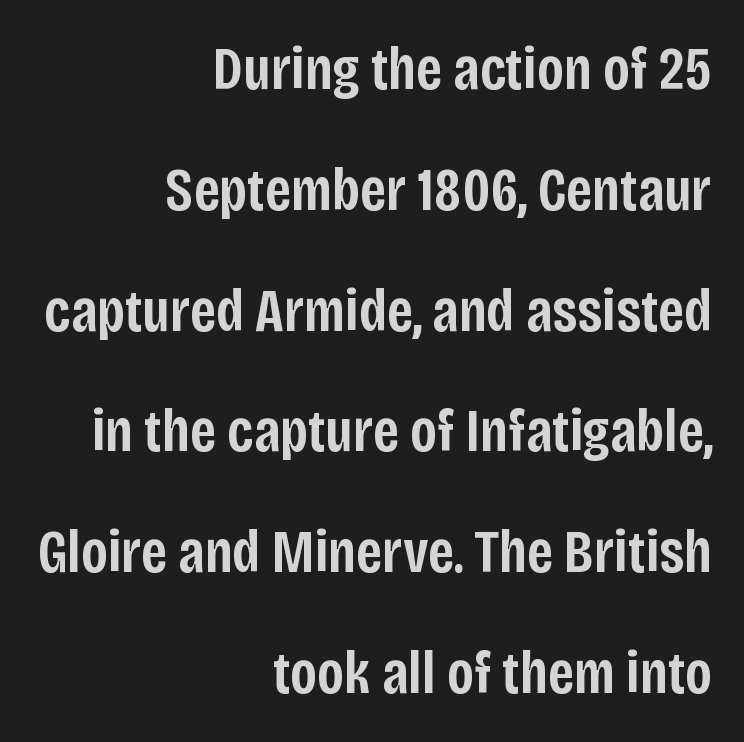
{"serif": "no", "italic": "no", "bold": "semi", "weight": "semibold", "width": "condensed", "stroke_contrast": "low", "x_height": "large", "monospaced": "no", "underline": "no", "align": "right", "line_spacing": "loose", "line_spacing_ratio": 1.98, "letter_spacing": "normal", "letter_spacing_em": 0.0, "glyph_px": 61}
